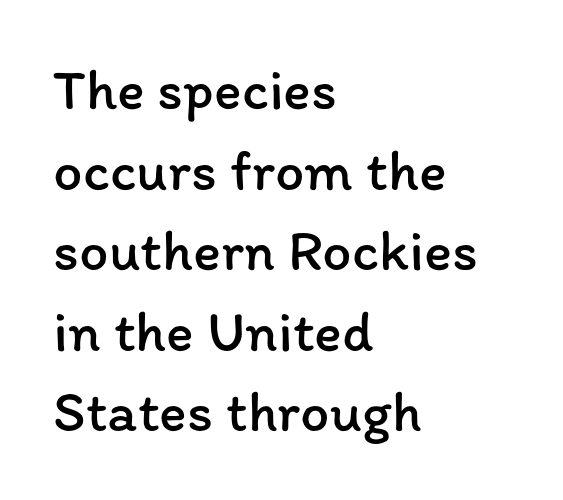
Descenders hang freely into open space. All the whitespace from short lines collects on the right. Glyph-to-glyph distance matches everyday printed text. This reads as an unemphasized weight, regular at the heaviest.
